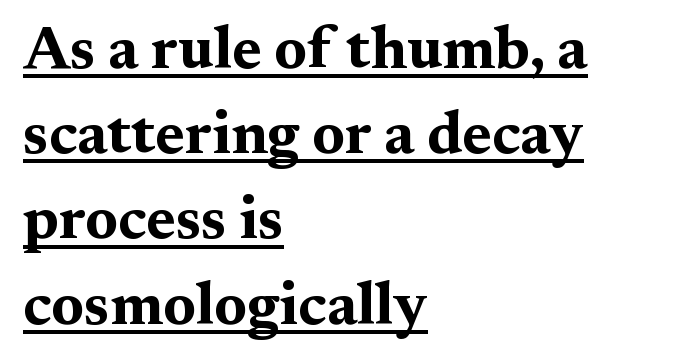
Q: Is the text bold? A: Yes.
Q: Is the text italic (slanted)? A: No, it is upright.
Q: Is the typeface a serif or a sans-serif typeface? A: Serif.
Q: Is the text underlined? A: Yes.
Q: How is the paragraph aligned? A: Left-aligned.
Q: Is the spacing between letters normal or unusually wide? A: Normal.
Q: Is the spacing between lines tight, normal or loose? A: Normal.
Q: Width (condensed, normal, or wide)? A: Wide.
Q: Stroke contrast? A: Medium.
Q: x-height? A: Medium.
Q: Monospaced? A: No.
